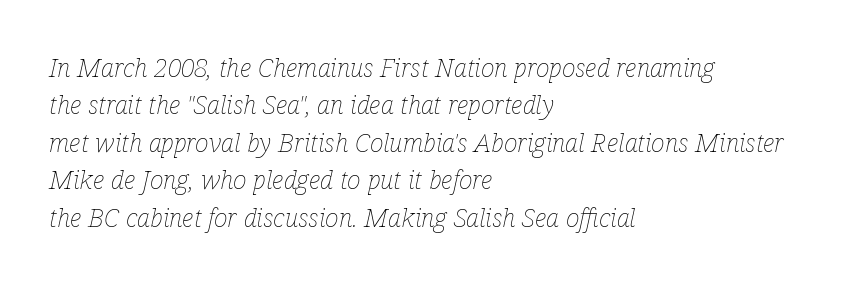
Regular leading. The passage is arranged the way most books set body copy — flush left. The passage shown leans; its letterforms are oblique. On a weight scale, this lands at 450 or below. Honestly, there is no underline to notice here at all.
